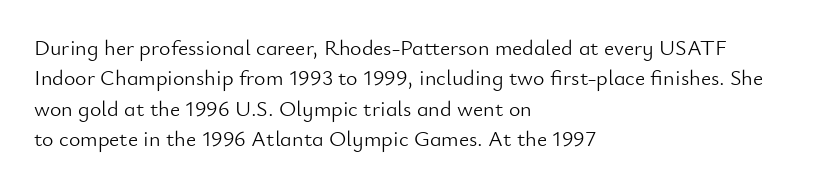
{"italic": "no", "bold": "no", "underline": "no", "align": "left", "line_spacing": "normal", "line_spacing_ratio": 1.38, "letter_spacing": "normal", "letter_spacing_em": 0.0, "glyph_px": 22}
